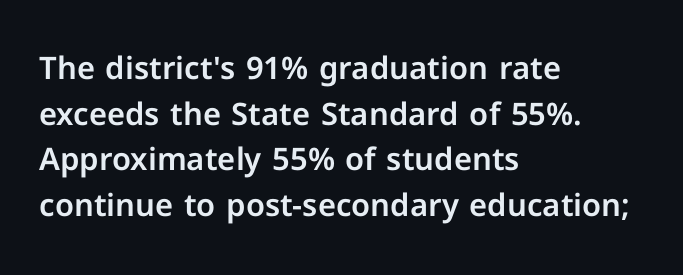
The image shows 31 px sans-serif type, upright; set left-aligned, normal line spacing (1.47x), normal letter spacing, not underlined; low stroke contrast and a medium x-height.
